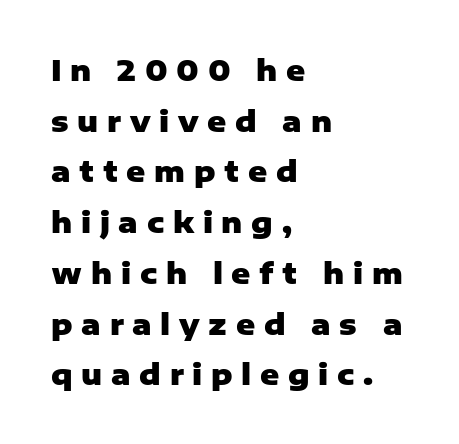
The image shows 29 px heavy sans-serif type, upright; set left-aligned, line spacing 1.75x, unusually wide letter spacing (+0.3 em), not underlined; low stroke contrast and a medium x-height.
